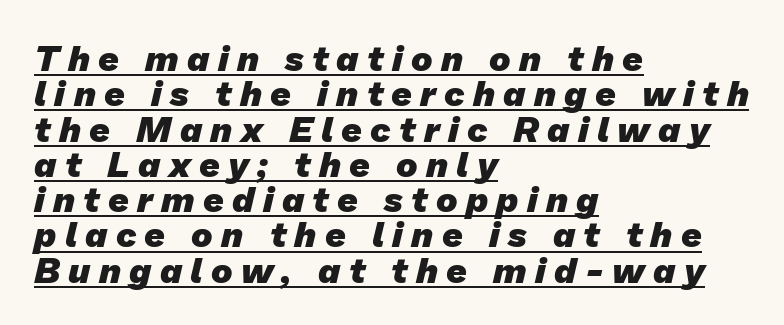
{"serif": "no", "bold": "yes", "weight": "heavy", "width": "normal", "stroke_contrast": "low", "x_height": "medium", "monospaced": "no", "underline": "yes", "align": "left", "line_spacing": "tight", "line_spacing_ratio": 0.98, "letter_spacing": "wide", "letter_spacing_em": 0.23, "glyph_px": 36}
